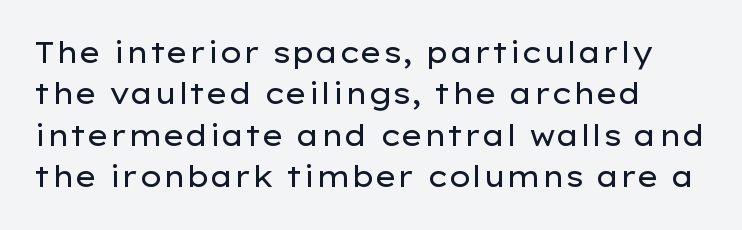
Glance below the letters and you will spot only blank space. Regular leading. The font's upright variant was chosen for this text. The horizontal fit of the characters is conventional and even.
